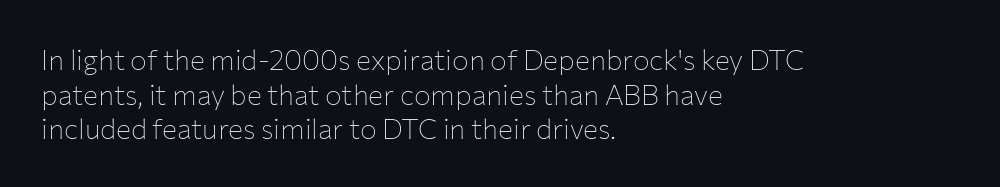
Q: Is the text bold? A: No.
Q: Is the text italic (slanted)? A: No, it is upright.
Q: Is the typeface a serif or a sans-serif typeface? A: Sans-serif.
Q: Is the text underlined? A: No.
Q: How is the paragraph aligned? A: Left-aligned.
Q: Is the spacing between letters normal or unusually wide? A: Normal.
Q: Width (condensed, normal, or wide)? A: Normal.
Q: Stroke contrast? A: Low.
Q: x-height? A: Medium.
Q: Monospaced? A: No.
